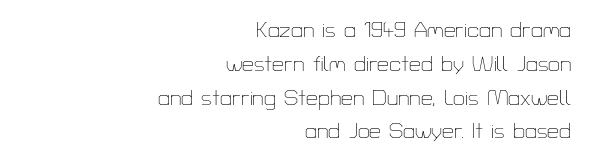
The image shows 21 px text type, upright; set right-aligned, normal line spacing (1.61x), normal letter spacing, not underlined.
